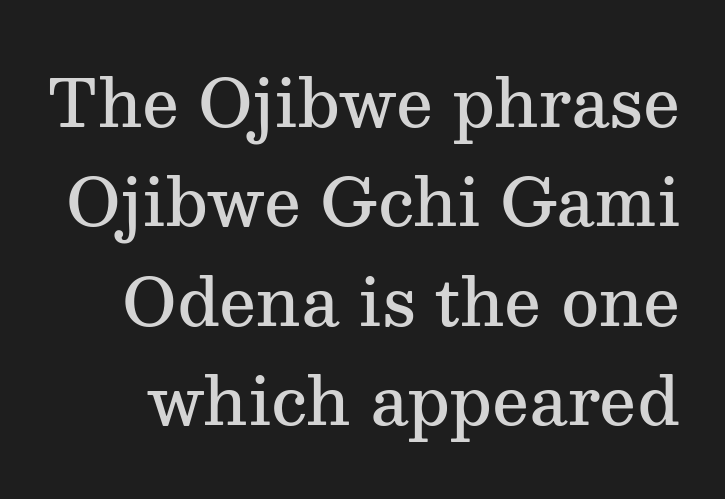
The image shows 65 px semibold serif type, upright; set normal line spacing (1.53x), normal letter spacing, not underlined; medium stroke contrast and a medium x-height.
